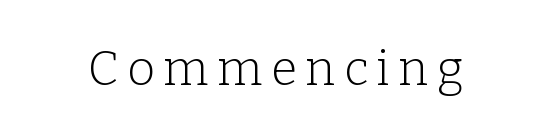
{"serif": "yes", "italic": "no", "bold": "no", "weight": "light", "width": "normal", "stroke_contrast": "low", "x_height": "medium", "monospaced": "no", "underline": "no", "glyph_px": 48}
